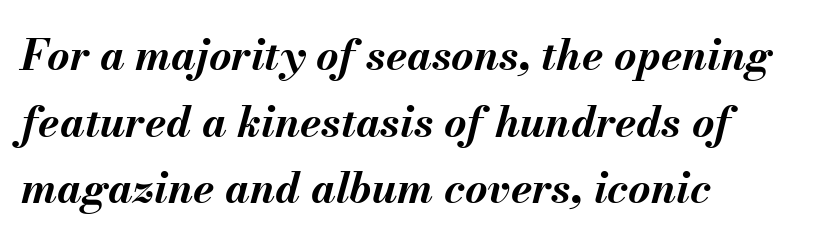
The passage shown is emphatically bold. Summary of vertical rhythm: regular, with standard interline spacing. Alignment: flush left. Looks like regular typesetting: each glyph gets only the width it needs. Tall strokes in this sample are angled rather than plumb.
